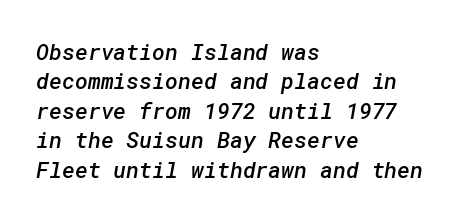
Casual observation: everything's shoved over to the left. The letterforms sit shoulder to shoulder at normal distance. The leading is moderate, giving the passage an even texture. A semibold gives these letters moderate extra thickness, short of bold. Underlining? Definitely not there.
